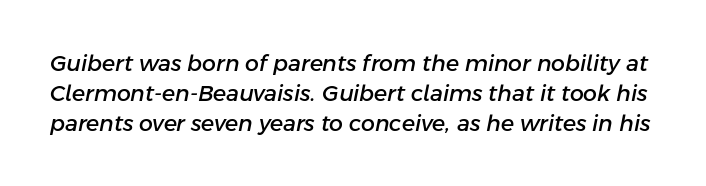
Horizontal bands of white between lines are of average thickness. This rendering features lettering with no underline. Is the letter spacing exaggerated? No — it looks like the ordinary default. The lettering tilts uniformly, giving the passage an italic look.
